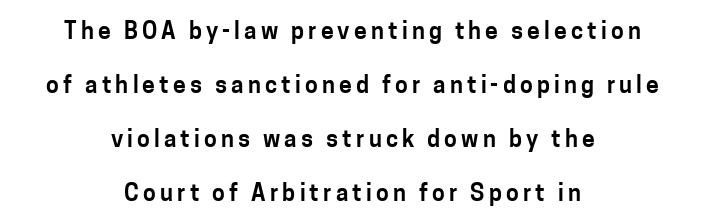
The image shows 23 px text type, upright; set centered, loose line spacing (2.35x), not underlined.
